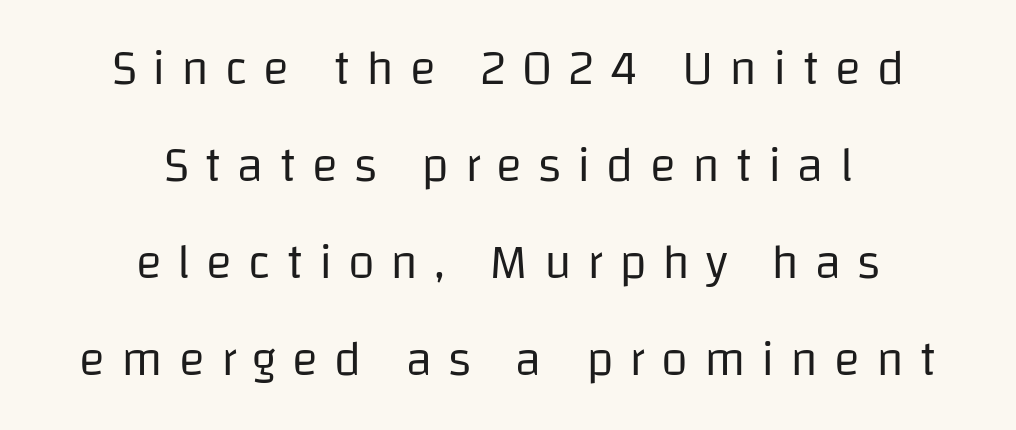
Look at the bottom of the vertical strokes: they stop flat, with no serifs. Do the letters lean? They stand straight. Horizontal alignment here is central, giving a formal, balanced look. The typeface has the unassuming heft of standard copy or less. Short note: letters widely spaced.
